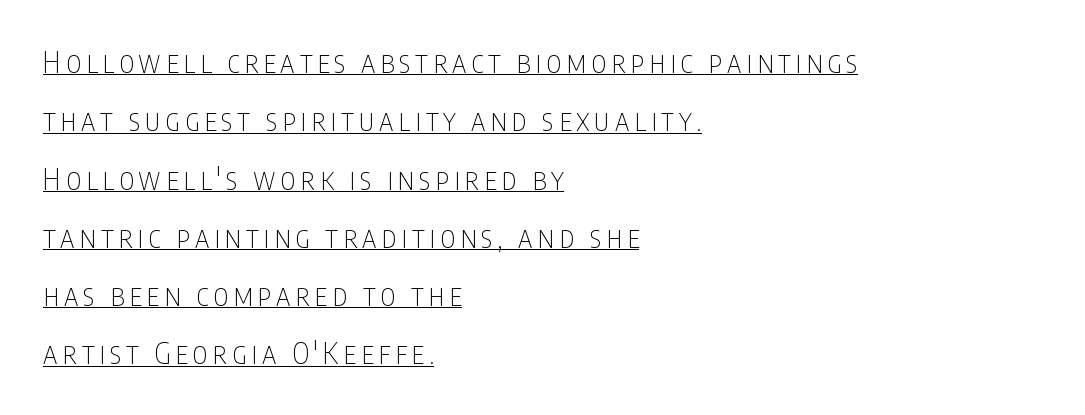
The image shows 29 px thin, condensed sans-serif type, upright; set left-aligned, loose line spacing (2.01x), underlined; low stroke contrast and a large x-height.
